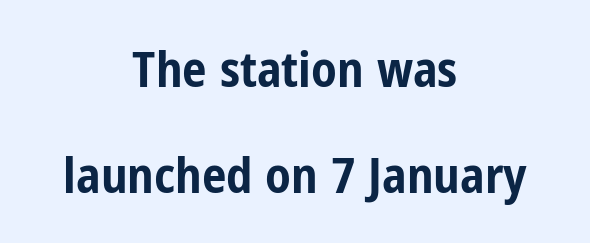
The image shows 49 px bold, condensed sans-serif type, upright; set centered, loose line spacing (2.17x), normal letter spacing, not underlined; low stroke contrast and a medium x-height.
